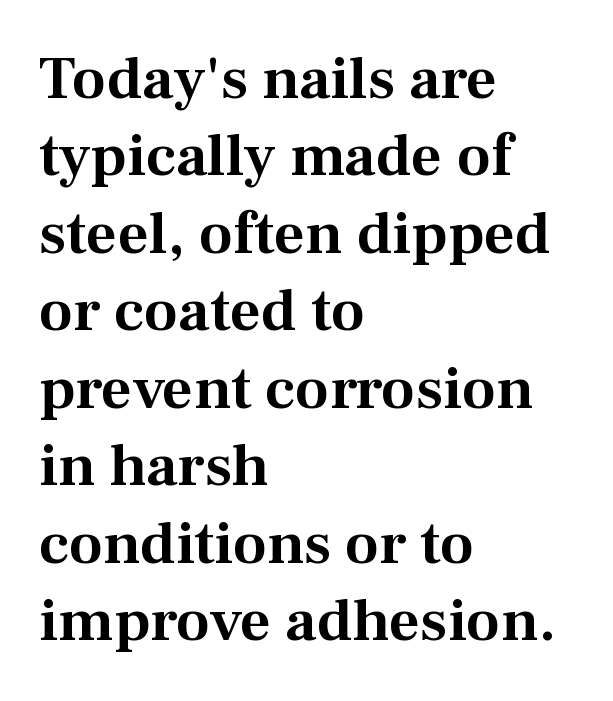
Q: Is the text italic (slanted)? A: No, it is upright.
Q: Is the typeface a serif or a sans-serif typeface? A: Serif.
Q: Is the text underlined? A: No.
Q: How is the paragraph aligned? A: Left-aligned.
Q: Is the spacing between letters normal or unusually wide? A: Normal.
Q: Is the spacing between lines tight, normal or loose? A: Normal.
Q: Width (condensed, normal, or wide)? A: Normal.
Q: Stroke contrast? A: Medium.
Q: x-height? A: Medium.
Q: Monospaced? A: No.
